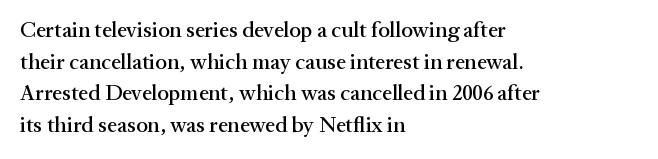
The image shows 22 px text type, upright; set left-aligned, normal line spacing (1.44x), normal letter spacing, not underlined.
